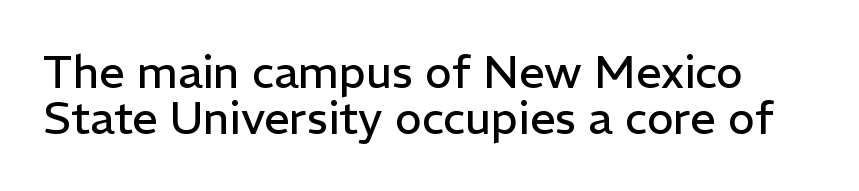
The image shows 45 px regular-weight sans-serif type, upright; set tight line spacing (1.03x), normal letter spacing, not underlined; low stroke contrast and a medium x-height.
